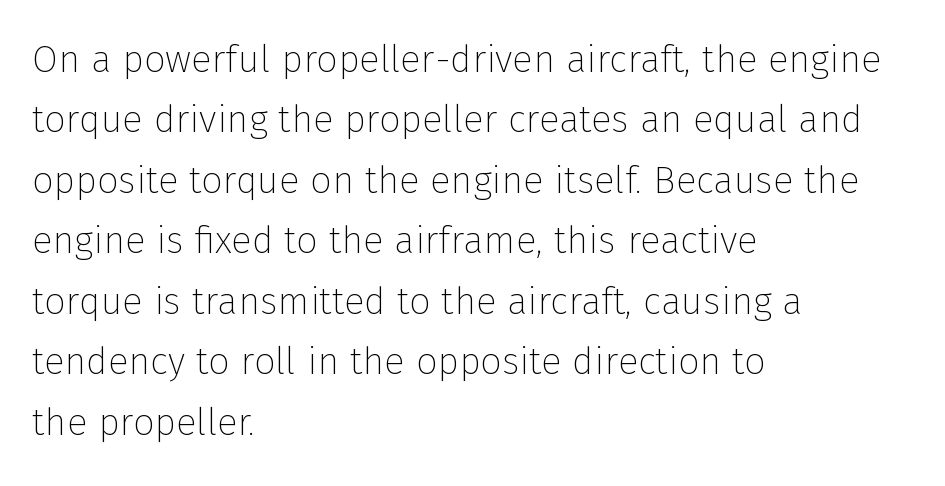
Q: Is the text bold? A: No.
Q: Is the text italic (slanted)? A: No, it is upright.
Q: Is the typeface a serif or a sans-serif typeface? A: Sans-serif.
Q: Is the text underlined? A: No.
Q: How is the paragraph aligned? A: Left-aligned.
Q: Is the spacing between letters normal or unusually wide? A: Normal.
Q: Is the spacing between lines tight, normal or loose? A: Normal.
Q: Width (condensed, normal, or wide)? A: Normal.
Q: Stroke contrast? A: Low.
Q: x-height? A: Medium.
Q: Monospaced? A: No.
